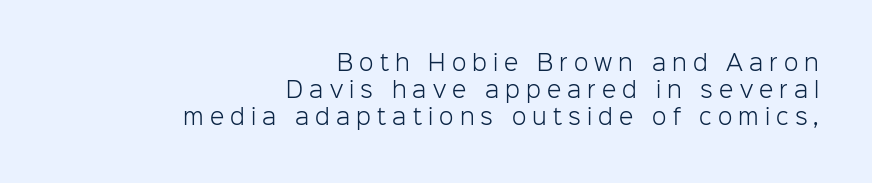
The strip under each line holds only bare page. This rendering uses right alignment, leaving the left contour irregular. Is the letter spacing exaggerated? Yes — the characters are pushed far apart. Rendered with straight, roman letterforms. Heaviness? Minimal to ordinary, like unemphasized prose. Rows of type keep a routine distance in the vertical direction.
